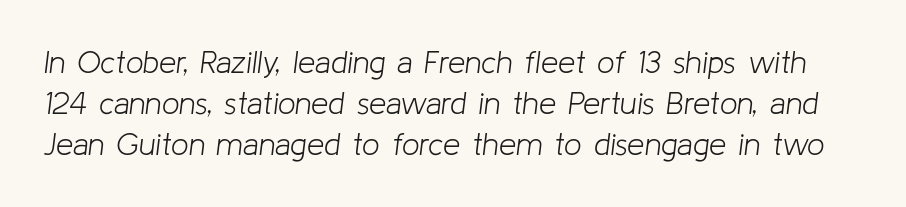
Q: Is the text bold? A: No.
Q: Is the text italic (slanted)? A: Yes, it leans right by about 8 degrees.
Q: Is the text underlined? A: No.
Q: Is the spacing between letters normal or unusually wide? A: Normal.
Q: Is the spacing between lines tight, normal or loose? A: Normal.
Q: Width (condensed, normal, or wide)? A: Normal.
Q: Stroke contrast? A: Low.
Q: x-height? A: Medium.
Q: Monospaced? A: No.
